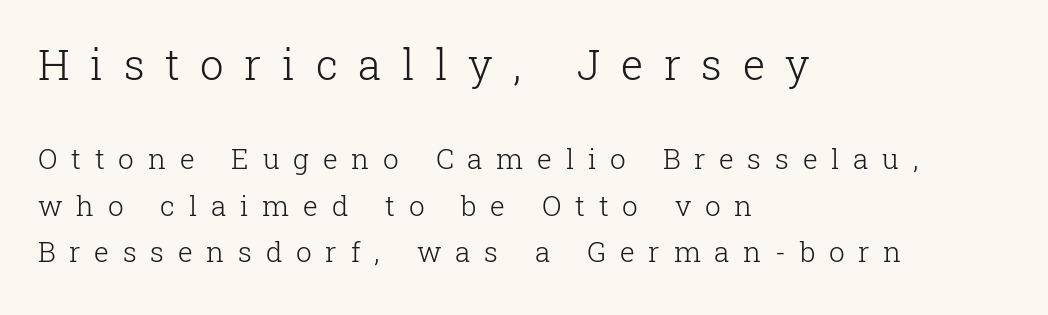
The image shows 42 px light serif type, upright; set left-aligned, normal line spacing (1.66x), unusually wide letter spacing (+0.49 em), not underlined; the first (top) block is 1.5x larger; low stroke contrast and a medium x-height.
